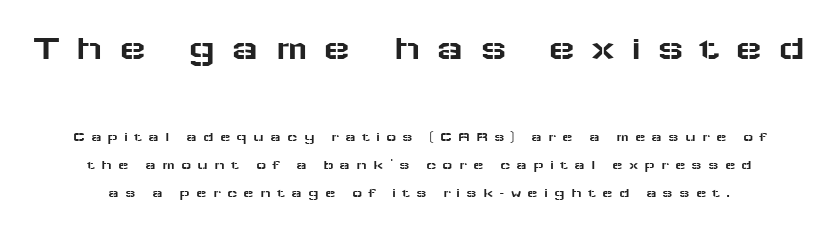
The image shows 36 px wide sans-serif type, upright; set loose line spacing (1.99x), unusually wide letter spacing (+0.43 em), not underlined; the first (top) block is 2.57x larger; low stroke contrast and a medium x-height.
